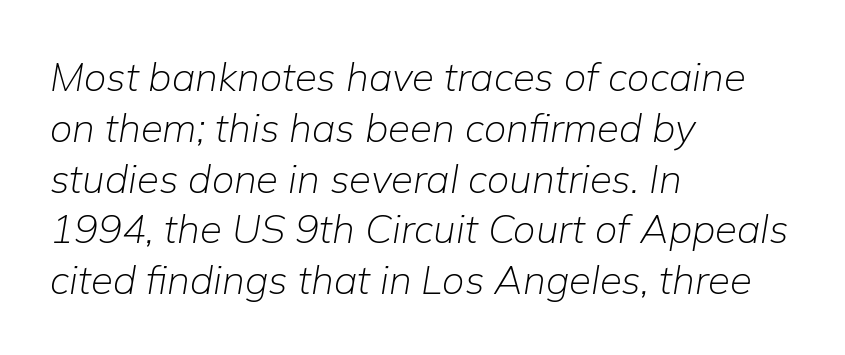
{"italic": "yes", "lean": "right", "slant_degrees": 9, "bold": "no", "weight": "light", "width": "normal", "stroke_contrast": "low", "x_height": "medium", "monospaced": "no", "underline": "no", "align": "left", "line_spacing": "normal", "line_spacing_ratio": 1.27, "letter_spacing": "normal", "letter_spacing_em": 0.0, "glyph_px": 40}
